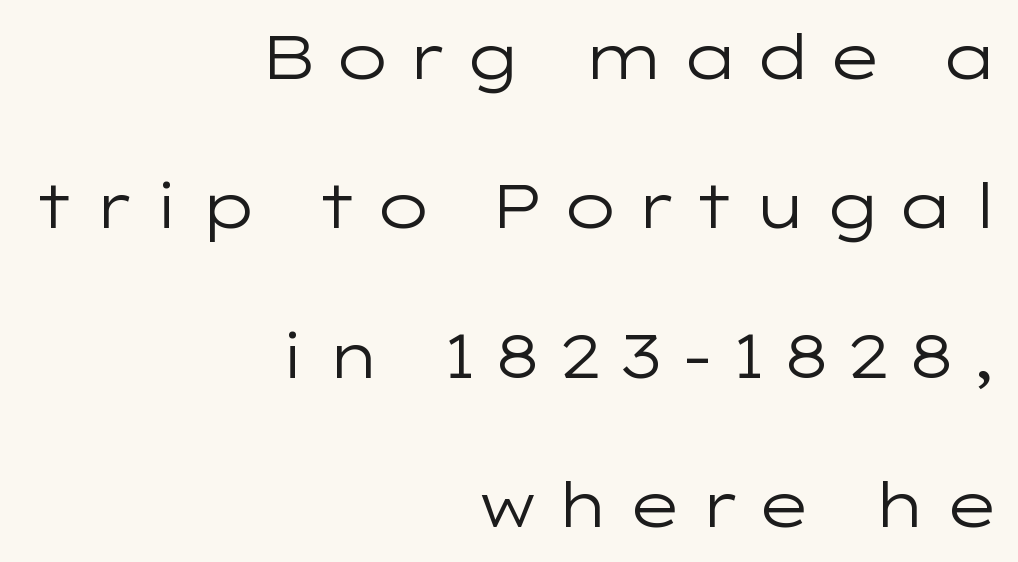
Q: Is the text bold? A: No.
Q: Is the text italic (slanted)? A: No, it is upright.
Q: Is the typeface a serif or a sans-serif typeface? A: Sans-serif.
Q: Is the text underlined? A: No.
Q: How is the paragraph aligned? A: Right-aligned.
Q: Is the spacing between letters normal or unusually wide? A: Unusually wide.
Q: Is the spacing between lines tight, normal or loose? A: Loose.
Q: Width (condensed, normal, or wide)? A: Wide.
Q: Stroke contrast? A: Low.
Q: x-height? A: Medium.
Q: Monospaced? A: No.
